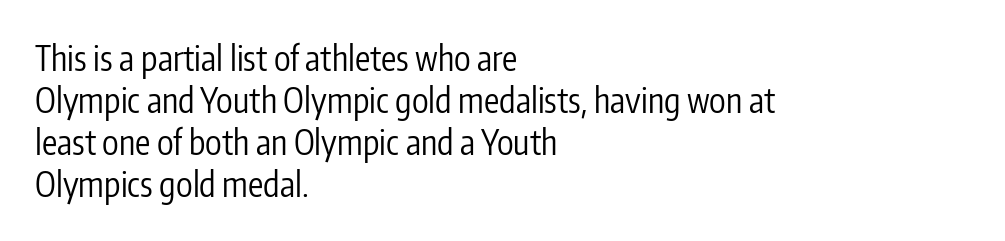
Q: Is the text bold? A: No.
Q: Is the text italic (slanted)? A: No, it is upright.
Q: Is the typeface a serif or a sans-serif typeface? A: Sans-serif.
Q: Is the text underlined? A: No.
Q: How is the paragraph aligned? A: Left-aligned.
Q: Is the spacing between letters normal or unusually wide? A: Normal.
Q: Width (condensed, normal, or wide)? A: Condensed.
Q: Stroke contrast? A: Low.
Q: x-height? A: Medium.
Q: Monospaced? A: No.
